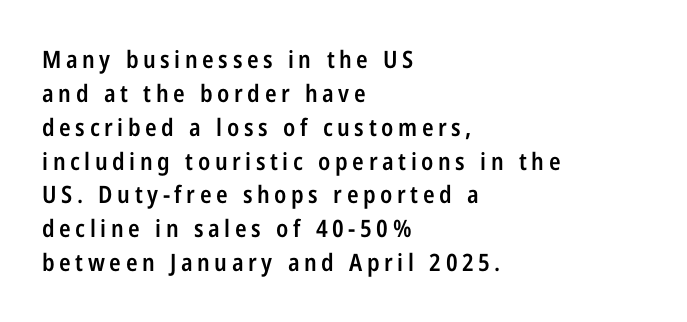
Q: Is the text bold? A: Semi-bold.
Q: Is the text italic (slanted)? A: No, it is upright.
Q: Is the text underlined? A: No.
Q: How is the paragraph aligned? A: Left-aligned.
Q: Is the spacing between lines tight, normal or loose? A: Normal.
